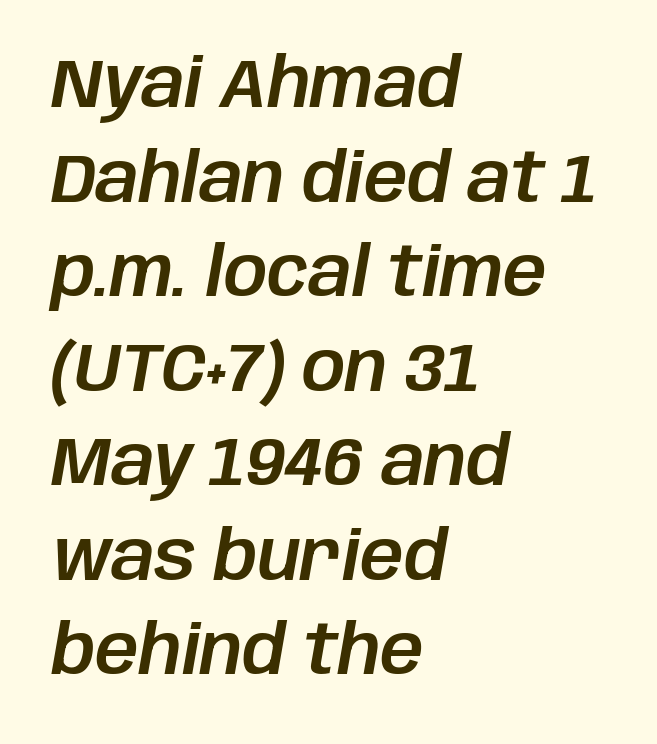
{"italic": "yes", "lean": "right", "slant_degrees": 10, "width": "normal", "stroke_contrast": "low", "x_height": "large", "monospaced": "no", "underline": "no", "align": "left", "line_spacing": "normal", "line_spacing_ratio": 1.39, "letter_spacing": "normal", "letter_spacing_em": 0.0, "glyph_px": 68}
